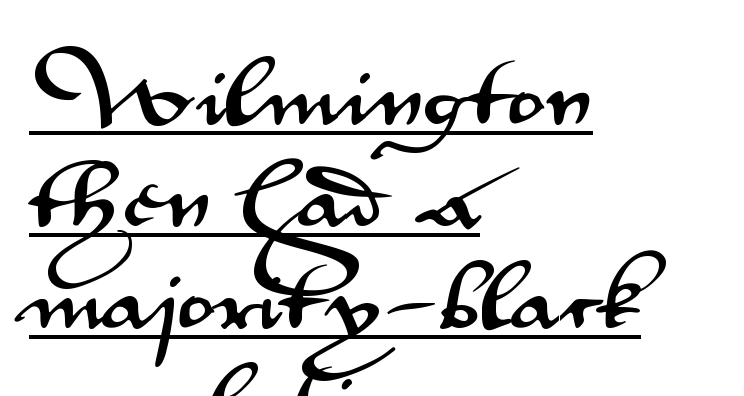
Q: Is the text italic (slanted)? A: Yes.
Q: Is the typeface a serif or a sans-serif typeface? A: Sans-serif.
Q: Is the text underlined? A: Yes.
Q: How is the paragraph aligned? A: Left-aligned.
Q: Is the spacing between letters normal or unusually wide? A: Normal.
Q: Is the spacing between lines tight, normal or loose? A: Normal.
Q: Width (condensed, normal, or wide)? A: Wide.
Q: Stroke contrast? A: Medium.
Q: x-height? A: Small.
Q: Monospaced? A: No.
